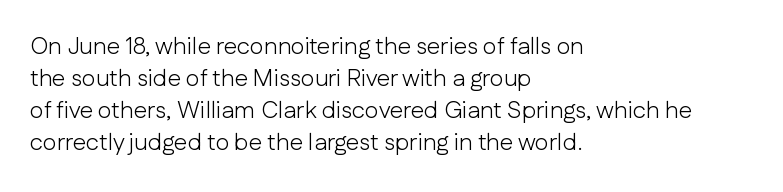
Q: Is the text bold? A: No.
Q: Is the text italic (slanted)? A: No, it is upright.
Q: Is the text underlined? A: No.
Q: How is the paragraph aligned? A: Left-aligned.
Q: Is the spacing between letters normal or unusually wide? A: Normal.
Q: Is the spacing between lines tight, normal or loose? A: Normal.
